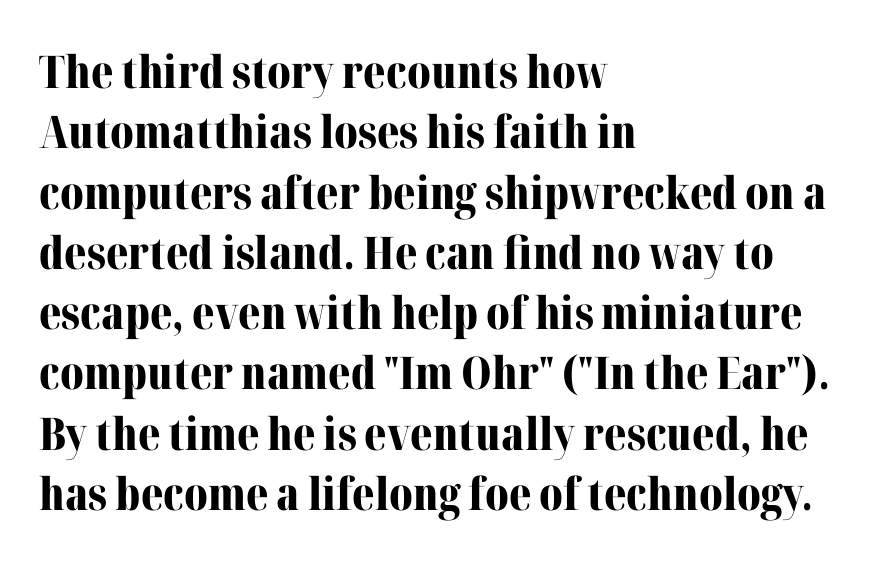
The rendering uses natural spacing where letterforms have individual widths. The glyphs have the mass of a bold cut. The line-height multiplier appears to be the usual default. The letters carry serifs — small finishing strokes at the ends of their stems. Quick note: underline off.
